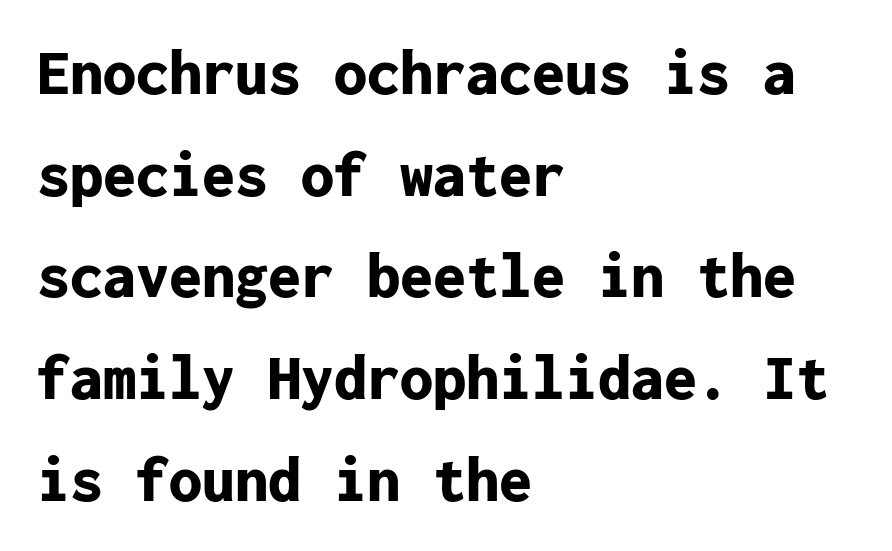
The image shows 66 px bold sans-serif type, upright, monospaced; set left-aligned, normal line spacing (1.54x), normal letter spacing, not underlined; low stroke contrast and a medium x-height.
